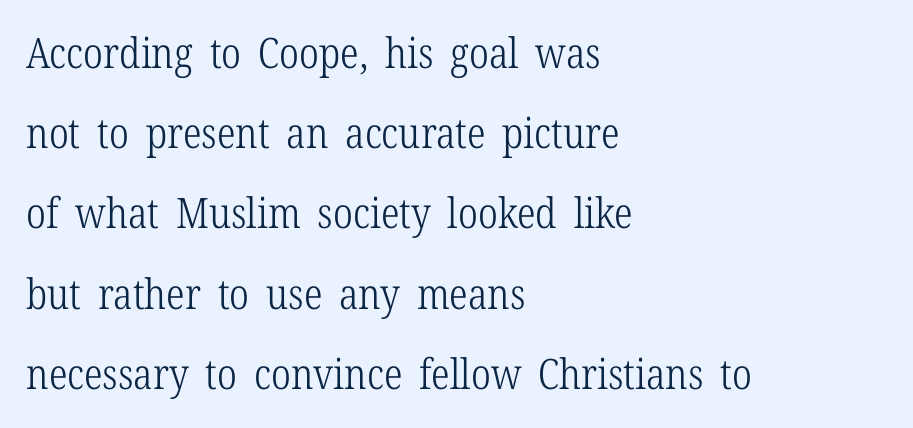
The image shows 42 px light, condensed serif type, upright; set left-aligned, loose line spacing (1.91x), normal letter spacing, not underlined; low stroke contrast and a medium x-height.
